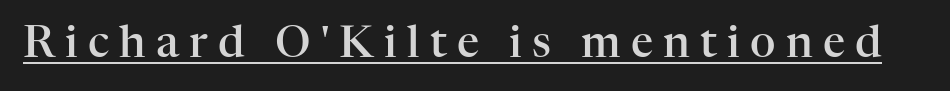
{"serif": "yes", "italic": "no", "bold": "semi", "weight": "semibold", "width": "normal", "stroke_contrast": "high", "x_height": "medium", "monospaced": "no", "underline": "yes", "letter_spacing": "wide", "letter_spacing_em": 0.23, "glyph_px": 44}
